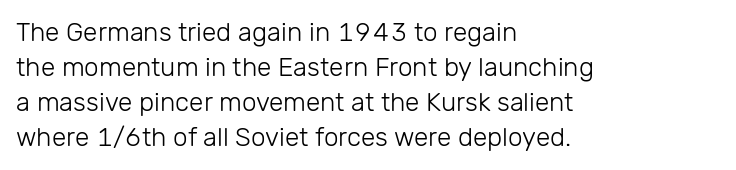
The image shows 26 px text type, upright; set left-aligned, normal line spacing (1.35x), normal letter spacing, not underlined.
